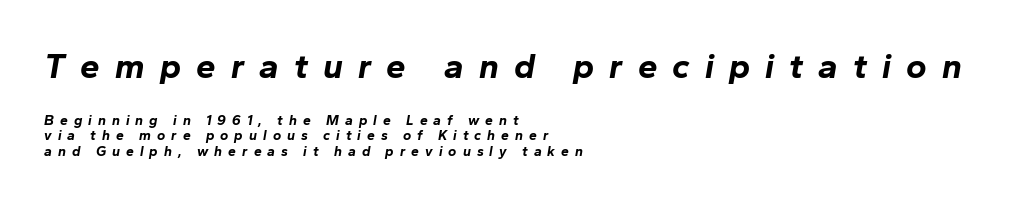
{"italic": "yes", "lean": "right", "slant_degrees": 10, "bold": "yes", "weight": "bold", "width": "normal", "stroke_contrast": "low", "x_height": "medium", "monospaced": "no", "underline": "no", "align": "left", "line_spacing": "tight", "line_spacing_ratio": 1.11, "letter_spacing": "wide", "letter_spacing_em": 0.43, "larger_block": "first", "size_ratio": 2.5, "glyph_px": 35}
